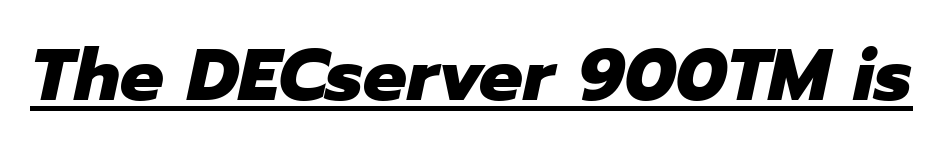
Is the letter spacing exaggerated? No — it looks like the ordinary default. You could not count columns in this text — the font is proportionally spaced. Chunky letters — that's bold for sure. This rendering features underlined lettering.
